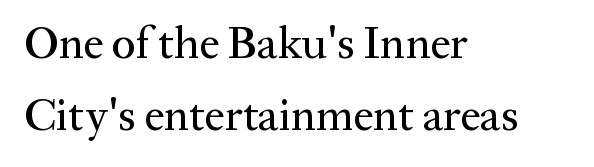
Rule under the text: the space is simply empty. A typesetter would label this face a serif. Line spacing here is normal. Think of a printed novel: that variable character pitch is what you see here.
